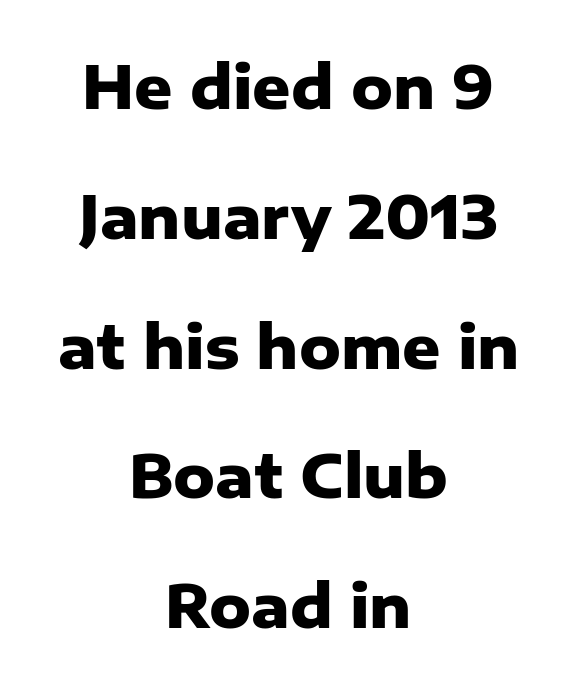
A typesetter would mark this as roman, not italic. One glance says open: line gaps are wider than usual. The baseline area is clear. The lines are quadded center. Is this a fixed-width face? No — the glyphs have proportional, varying widths. Short note: letters normally spaced.
